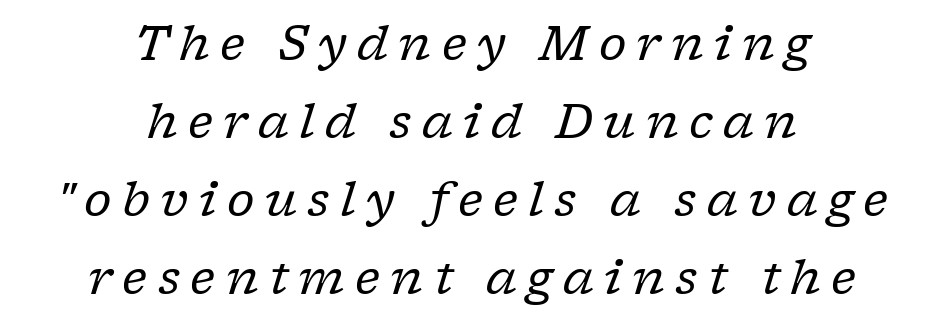
Q: Is the text bold? A: No.
Q: Is the text italic (slanted)? A: Yes, it leans right by about 17 degrees.
Q: Is the typeface a serif or a sans-serif typeface? A: Serif.
Q: Is the text underlined? A: No.
Q: How is the paragraph aligned? A: Centered.
Q: Is the spacing between letters normal or unusually wide? A: Unusually wide.
Q: Is the spacing between lines tight, normal or loose? A: Normal.
Q: Width (condensed, normal, or wide)? A: Normal.
Q: Stroke contrast? A: Low.
Q: x-height? A: Medium.
Q: Monospaced? A: No.
